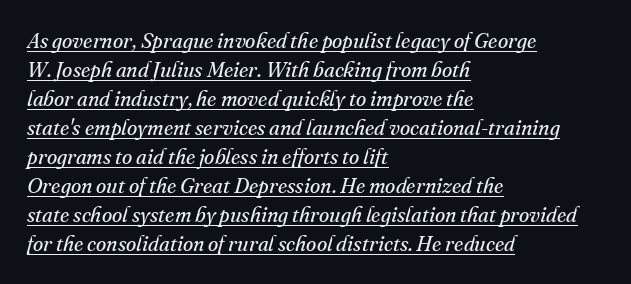
Every word sits above its own underline. Each new line begins a customary step beneath the previous one. This sample is left-justified, so line endings fall wherever the words run out. These glyphs show unthickened strokes, regular width or finer. Does extra space separate the letters? No, they use regular spacing.
